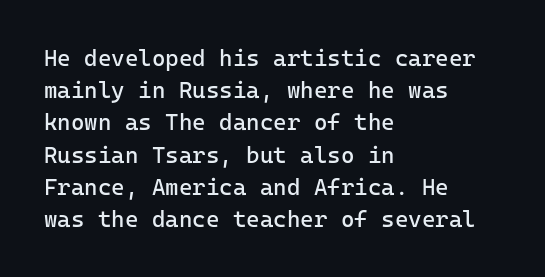
{"italic": "no", "bold": "no", "underline": "no", "align": "left", "line_spacing": "normal", "line_spacing_ratio": 1.4, "letter_spacing": "normal", "letter_spacing_em": 0.0, "glyph_px": 23}
